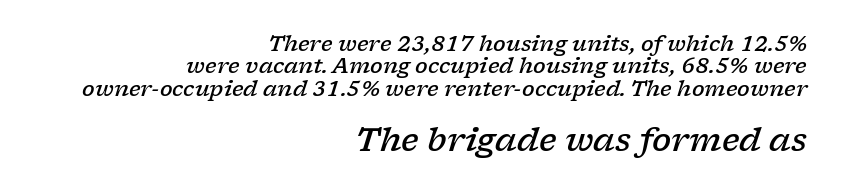
The image shows 32 px semibold, wide serif type, italic (leaning right); set right-aligned, tight line spacing (1.06x), normal letter spacing, not underlined; the second (bottom) block is 1.52x larger; low stroke contrast and a medium x-height.
